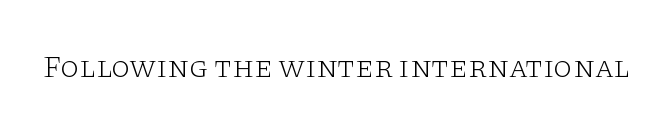
Stroke thickness stays within the range of a standard reading face or lighter. The font family rendered here belongs to the serif group. The letters advance in unequal steps, a hallmark of proportional type. This is the regular roman posture of the typeface.
